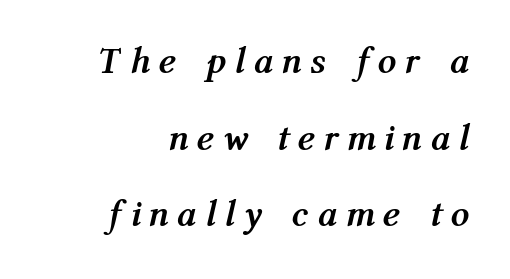
Q: Is the text bold? A: Yes.
Q: Is the text italic (slanted)? A: Yes, it leans right by about 12 degrees.
Q: Is the text underlined? A: No.
Q: Is the spacing between letters normal or unusually wide? A: Unusually wide.
Q: Is the spacing between lines tight, normal or loose? A: Loose.
Q: Width (condensed, normal, or wide)? A: Condensed.
Q: Stroke contrast? A: Medium.
Q: x-height? A: Medium.
Q: Monospaced? A: No.
